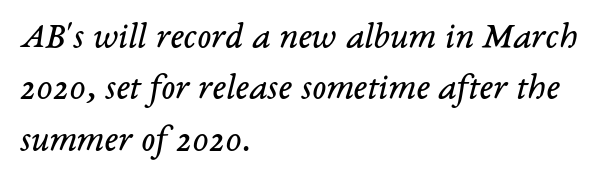
The image shows 37 px regular-weight serif type, italic (leaning right); set left-aligned, normal line spacing (1.39x), normal letter spacing, not underlined; low stroke contrast and a medium x-height.
